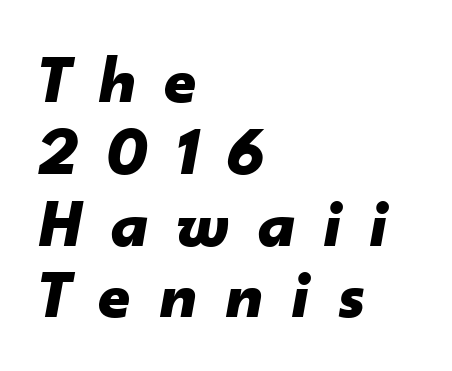
One glance says dense: line gaps are narrower than usual. Looking at the ascenders, they clearly lean. Words float on clear page, feet unadorned. Alignment: flush left. Emphasis by weight is at full strength: bold.
